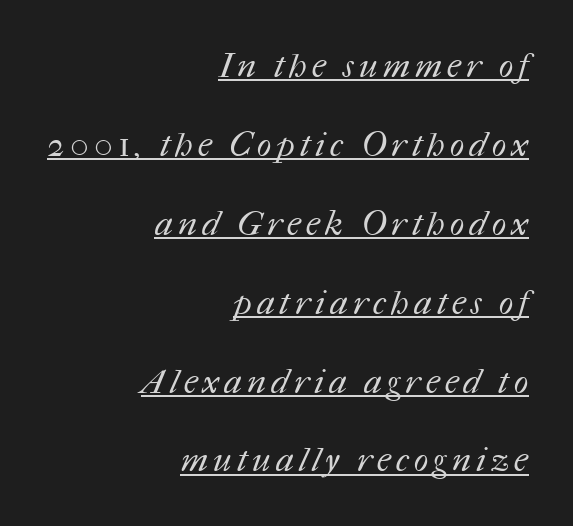
The image shows 34 px regular-weight type; set right-aligned, loose line spacing (2.32x), underlined; medium stroke contrast and a medium x-height.
